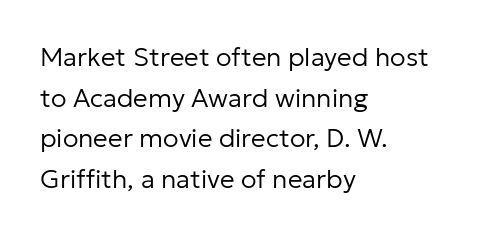
Q: Is the text bold? A: No.
Q: Is the text italic (slanted)? A: No, it is upright.
Q: Is the text underlined? A: No.
Q: How is the paragraph aligned? A: Left-aligned.
Q: Is the spacing between letters normal or unusually wide? A: Normal.
Q: Is the spacing between lines tight, normal or loose? A: Normal.
